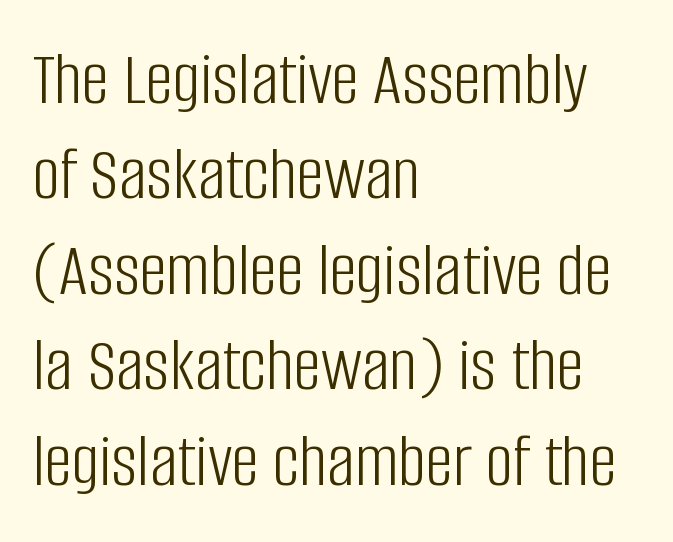
{"serif": "no", "italic": "no", "bold": "no", "weight": "light", "width": "condensed", "stroke_contrast": "low", "x_height": "large", "monospaced": "no", "underline": "no", "align": "left", "line_spacing_ratio": 1.24, "letter_spacing": "normal", "letter_spacing_em": 0.0, "glyph_px": 77}
